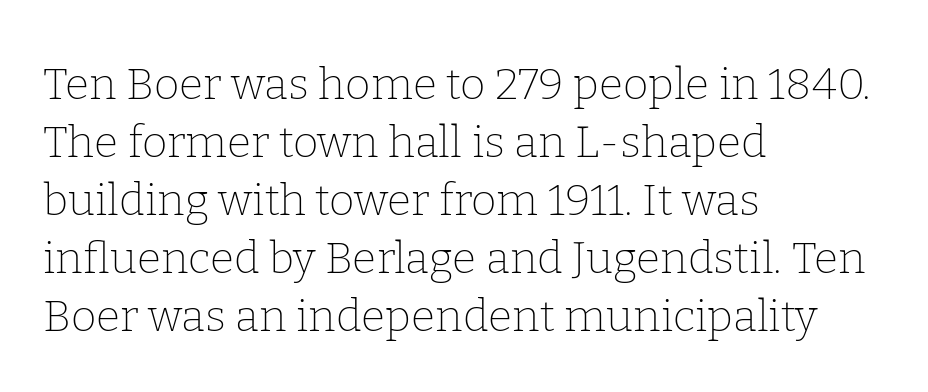
Weight class: somewhere from thin through regular. Here the glyphs are tracked normally, forming tight word shapes. Varying glyph widths throughout — classic text-font behaviour. The glyphs in this specimen are seriffed. The leading is moderate, giving the passage an even texture.
